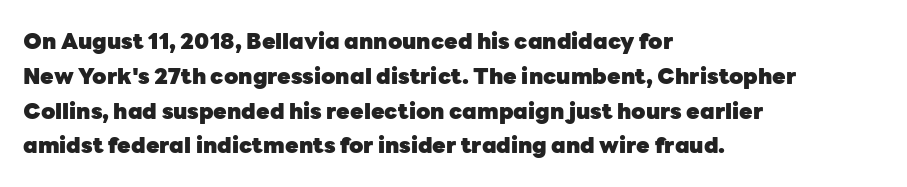
{"italic": "no", "bold": "yes", "underline": "no", "align": "left", "line_spacing": "normal", "line_spacing_ratio": 1.58, "letter_spacing": "normal", "letter_spacing_em": 0.0, "glyph_px": 22}
